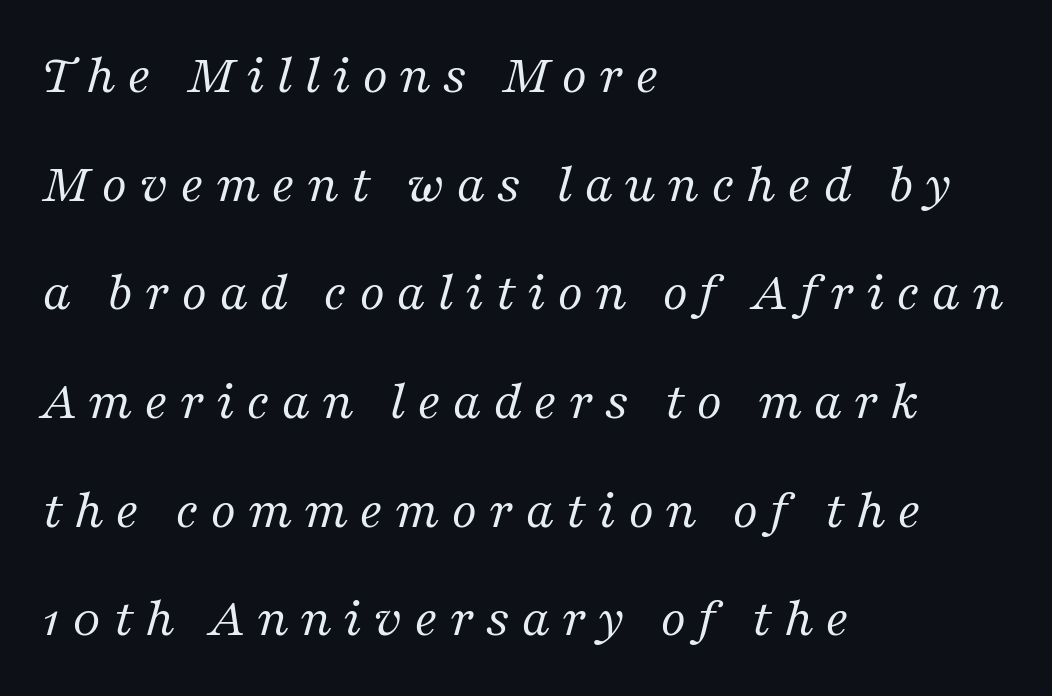
Character widths vary here, with narrow letters taking less room than wide ones. The type family on display is of the serif kind. Posture: slanted. Caption: multi-line text, flush left, ragged right.
